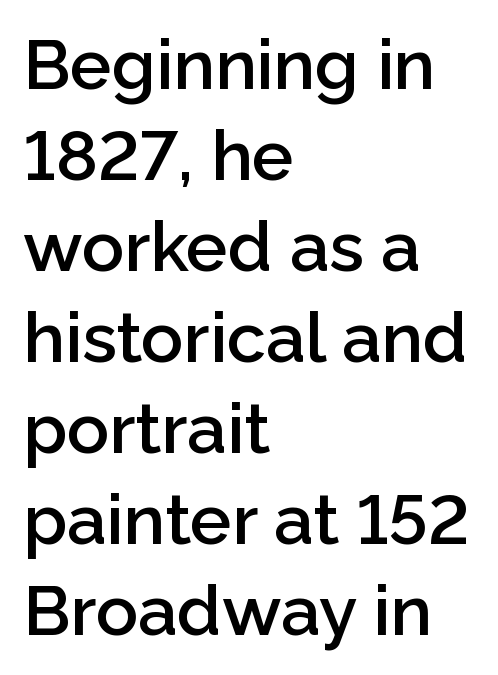
{"serif": "no", "italic": "no", "bold": "semi", "weight": "semibold", "width": "normal", "stroke_contrast": "low", "x_height": "medium", "monospaced": "no", "underline": "no", "align": "left", "line_spacing": "normal", "line_spacing_ratio": 1.3, "letter_spacing": "normal", "letter_spacing_em": 0.0, "glyph_px": 70}
